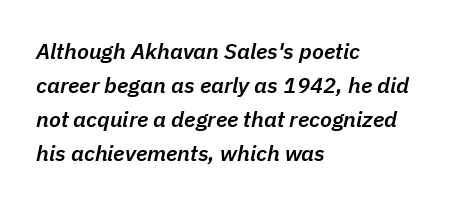
An italicized treatment has been applied to the whole sample. Caption: standard tracking, unaltered. Notice the strokes are somewhat thickened but not fully heavy: this is a semibold. The lines in this sample share a left origin and differ only in where they stop. These lines sit exactly where default settings would place them.
